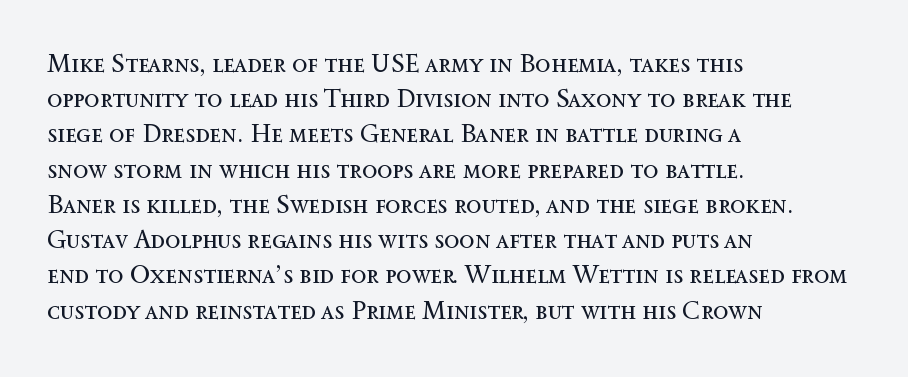
Weight: not bold — regular or lighter. Summary of vertical rhythm: regular, with standard interline spacing. Italic? Not at all — the glyphs are vertical. Words appear dense and cohesive because spacing is normal. Glance below the letters and you will spot only blank space.
